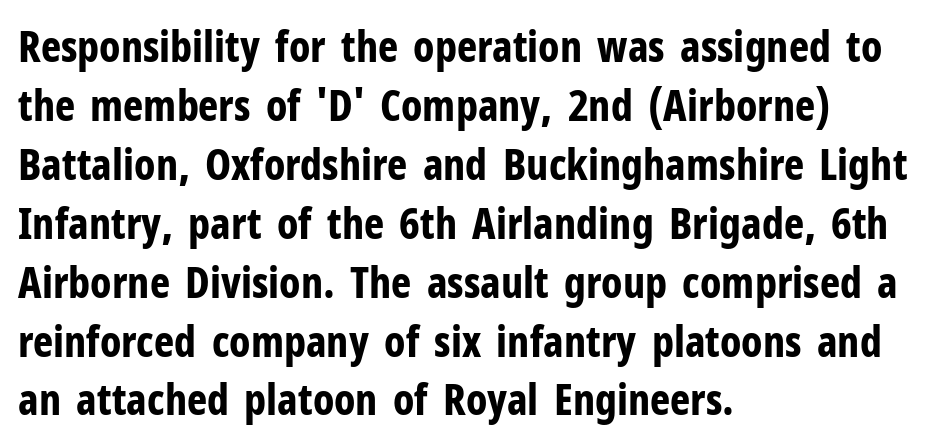
Which margin do the lines hug? The left one — the right edge is uneven. Quick note: not italic, upright. A bare baseline throughout the passage. Looks like regular typesetting: each glyph gets only the width it needs. Nothing sits at the stroke ends, so this counts as sans-serif.
